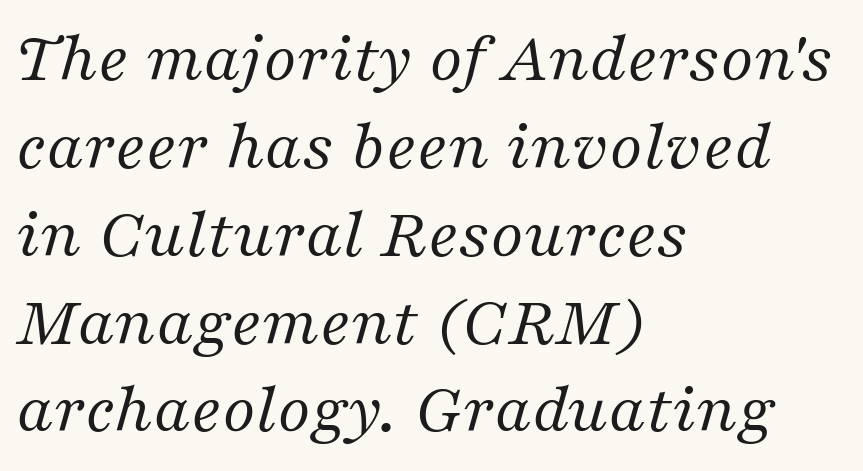
Q: Is the text bold? A: No.
Q: Is the text italic (slanted)? A: Yes, it leans right by about 16 degrees.
Q: Is the typeface a serif or a sans-serif typeface? A: Serif.
Q: Is the text underlined? A: No.
Q: How is the paragraph aligned? A: Left-aligned.
Q: Is the spacing between letters normal or unusually wide? A: Normal.
Q: Width (condensed, normal, or wide)? A: Normal.
Q: Stroke contrast? A: Medium.
Q: x-height? A: Medium.
Q: Monospaced? A: No.
